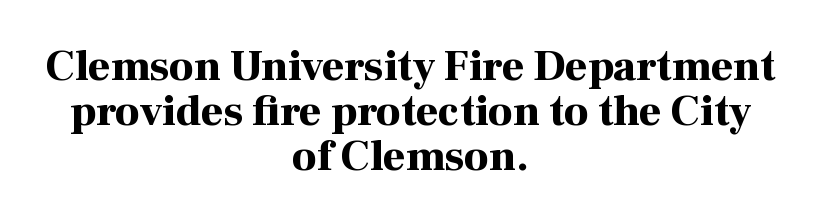
{"serif": "yes", "italic": "no", "bold": "yes", "weight": "bold", "width": "normal", "stroke_contrast": "high", "x_height": "medium", "monospaced": "no", "underline": "no", "align": "center", "line_spacing": "tight", "line_spacing_ratio": 1.05, "letter_spacing": "normal", "letter_spacing_em": 0.0, "glyph_px": 43}
